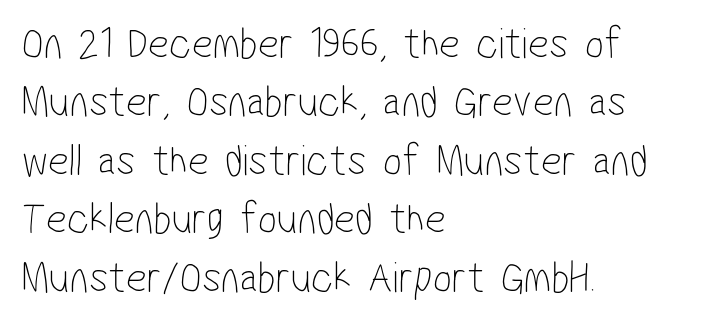
{"serif": "no", "bold": "no", "weight": "thin", "width": "condensed", "stroke_contrast": "low", "x_height": "medium", "monospaced": "no", "underline": "no", "align": "left", "line_spacing": "normal", "line_spacing_ratio": 1.3, "letter_spacing": "normal", "letter_spacing_em": 0.0, "glyph_px": 45}
